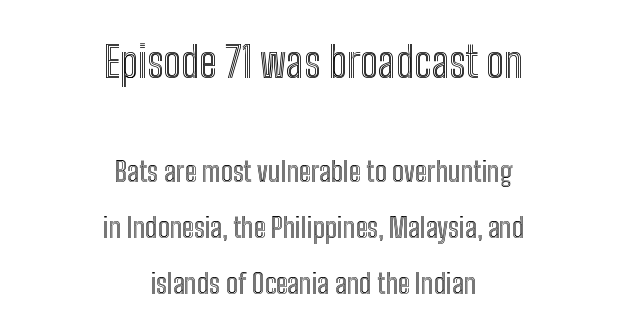
{"italic": "no", "width": "condensed", "x_height": "medium", "monospaced": "no", "underline": "no", "align": "center", "line_spacing": "loose", "line_spacing_ratio": 2.0, "letter_spacing": "normal", "letter_spacing_em": 0.0, "larger_block": "first", "size_ratio": 1.5, "glyph_px": 42}
